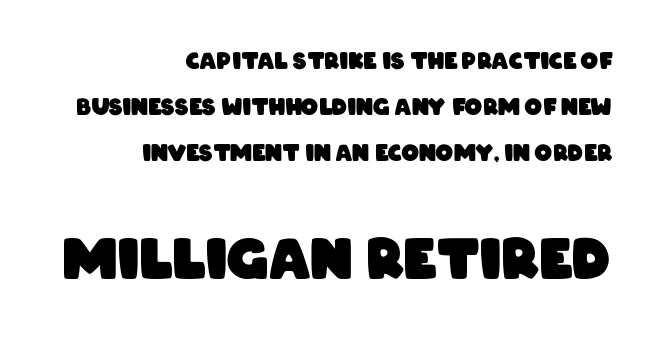
You can tell from the bare stems that sans-serif type was used. Character widths vary here, with narrow letters taking less room than wide ones. Beneath every word, the page is bare. Top chunk: small. Bottom chunk: large.
